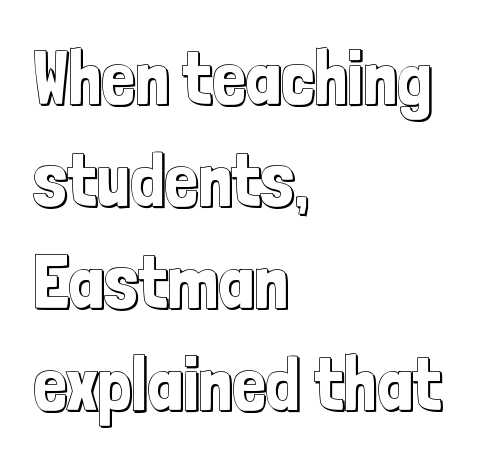
Looks like regular typesetting: each glyph gets only the width it needs. The block of text has a typical density, with ordinary space between rows. Upright lettering throughout. The words here are not underlined. Characters follow at the spacing the type designer built in.
